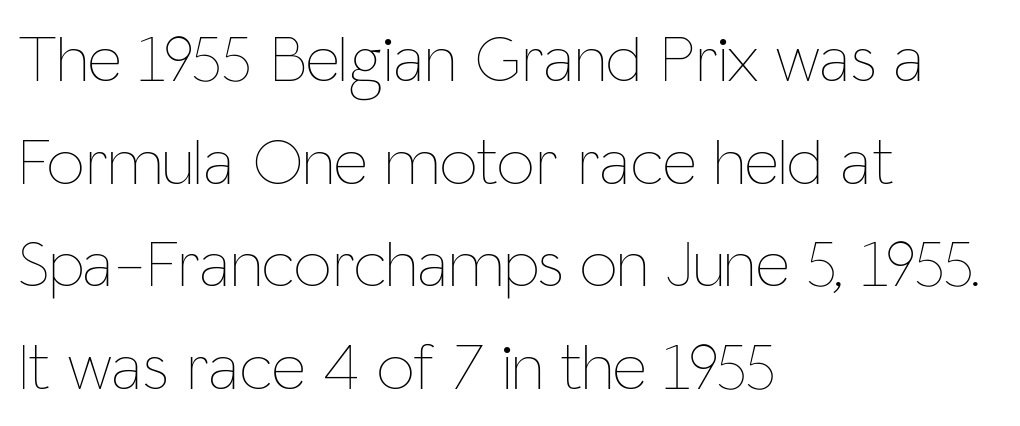
Q: Is the text bold? A: No.
Q: Is the text italic (slanted)? A: No, it is upright.
Q: Is the text underlined? A: No.
Q: How is the paragraph aligned? A: Left-aligned.
Q: Is the spacing between letters normal or unusually wide? A: Normal.
Q: Is the spacing between lines tight, normal or loose? A: Normal.
Q: Width (condensed, normal, or wide)? A: Condensed.
Q: Stroke contrast? A: Low.
Q: x-height? A: Medium.
Q: Monospaced? A: No.
